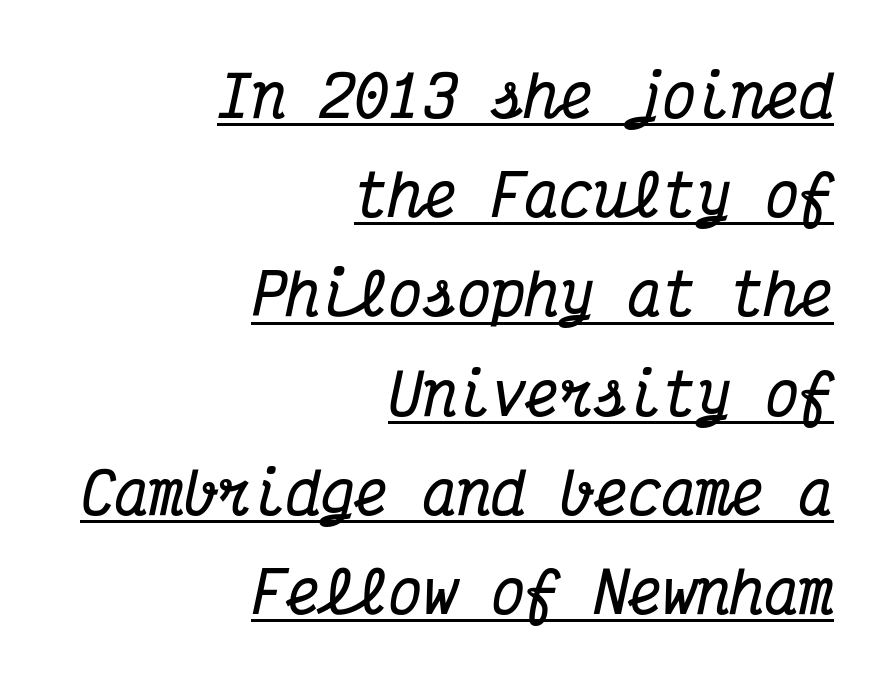
Weight check: bold — yes, fully. Posture: slanted. This rendering uses right alignment, leaving the left contour irregular. Stroke terminals: seriffed. Nobody touched the tracking dial on this one.
